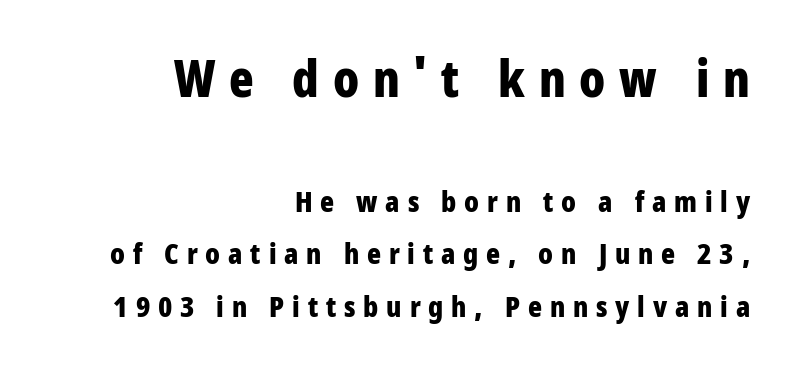
The image shows 51 px bold, condensed sans-serif type, upright; set right-aligned, line spacing 1.82x, unusually wide letter spacing (+0.27 em), not underlined; the first (top) block is 1.76x larger; low stroke contrast and a medium x-height.
